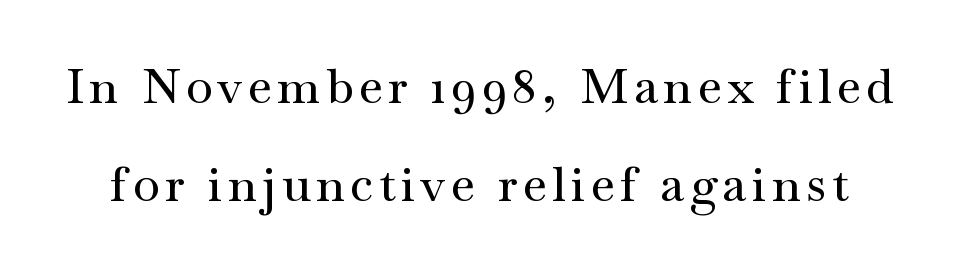
Every stem runs plumb, perpendicular to the baseline. Is there much room between lines? Yes — plenty of vertical air separates them. Do the characters align in a grid? No, the font is proportional. Little horizontal feet cap the strokes, marking this as serif type.
